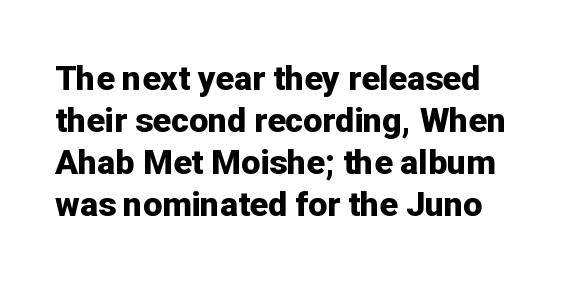
The image shows 34 px bold sans-serif type, upright; set line spacing 1.24x, normal letter spacing, not underlined; low stroke contrast and a medium x-height.
